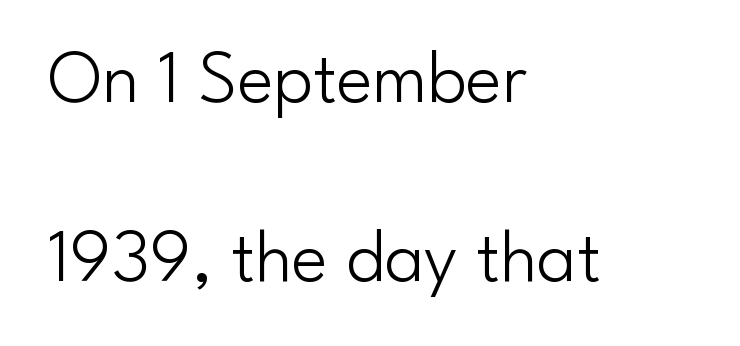
Q: Is the text bold? A: No.
Q: Is the text italic (slanted)? A: No, it is upright.
Q: Is the typeface a serif or a sans-serif typeface? A: Sans-serif.
Q: Is the text underlined? A: No.
Q: How is the paragraph aligned? A: Left-aligned.
Q: Is the spacing between letters normal or unusually wide? A: Normal.
Q: Is the spacing between lines tight, normal or loose? A: Loose.
Q: Width (condensed, normal, or wide)? A: Normal.
Q: Stroke contrast? A: Low.
Q: x-height? A: Small.
Q: Monospaced? A: No.
